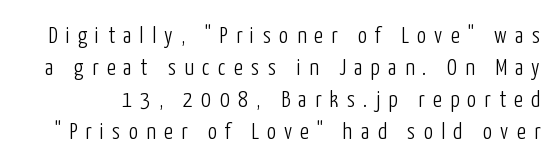
The image shows 23 px text type, upright; set normal line spacing (1.39x), unusually wide letter spacing (+0.36 em), not underlined.
